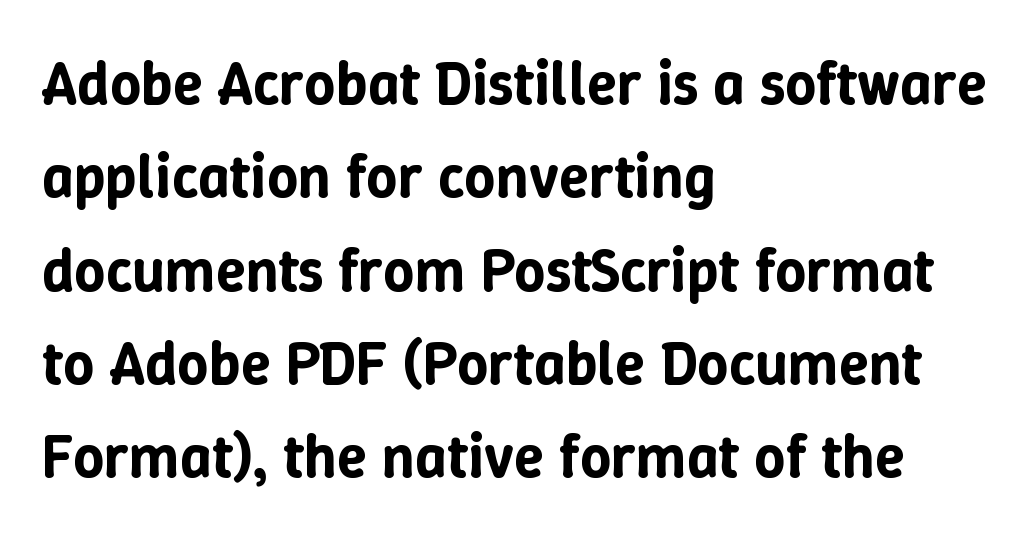
The image shows 61 px text type, upright; set left-aligned, normal line spacing (1.53x), normal letter spacing, not underlined; low stroke contrast and a medium x-height.
